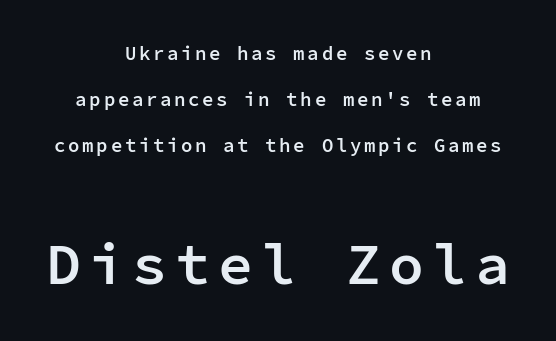
The designer dialed line spacing up above the default. The second block has been scaled up relative to the first. Only glyphs here, with clear space below each row. Students, this is semibold: more ink than regular, less than bold. The setting favours the middle, as headings and verse often do.
